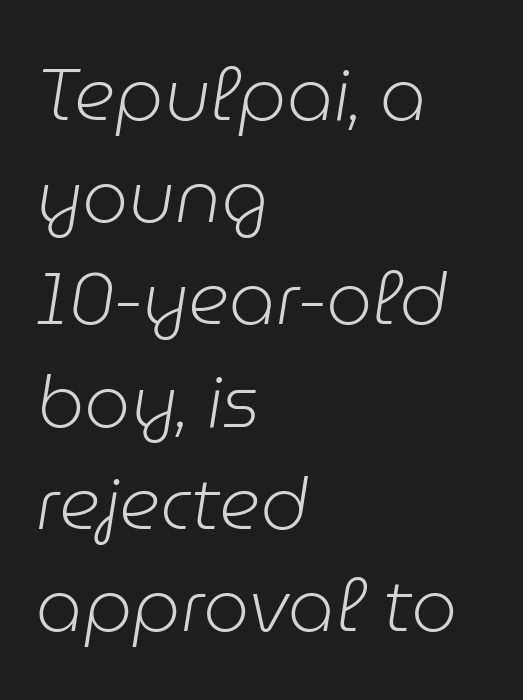
{"italic": "yes", "lean": "right", "slant_degrees": 9, "bold": "no", "weight": "light", "width": "normal", "stroke_contrast": "low", "x_height": "medium", "monospaced": "no", "underline": "no", "align": "left", "line_spacing": "normal", "line_spacing_ratio": 1.4, "letter_spacing": "normal", "letter_spacing_em": 0.0, "glyph_px": 73}
